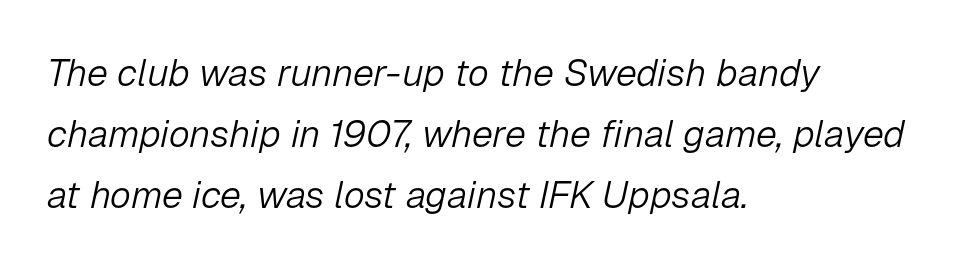
{"italic": "yes", "lean": "right", "slant_degrees": 12, "bold": "no", "weight": "light", "width": "normal", "stroke_contrast": "low", "x_height": "medium", "monospaced": "no", "underline": "no", "align": "left", "line_spacing": "normal", "line_spacing_ratio": 1.6, "letter_spacing": "normal", "letter_spacing_em": 0.0, "glyph_px": 38}
